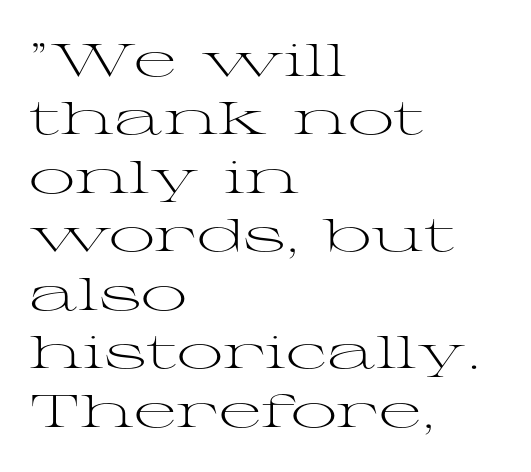
Q: Is the text bold? A: No.
Q: Is the text italic (slanted)? A: No, it is upright.
Q: Is the typeface a serif or a sans-serif typeface? A: Serif.
Q: Is the text underlined? A: No.
Q: How is the paragraph aligned? A: Left-aligned.
Q: Is the spacing between letters normal or unusually wide? A: Normal.
Q: Is the spacing between lines tight, normal or loose? A: Normal.
Q: Width (condensed, normal, or wide)? A: Wide.
Q: Stroke contrast? A: Medium.
Q: x-height? A: Medium.
Q: Monospaced? A: No.
